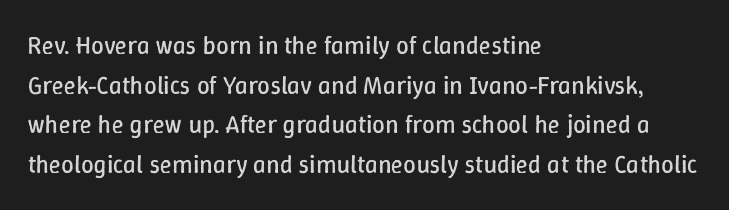
No italicization has been applied; the sample stays upright. Which margin do the lines hug? The left one — the right edge is uneven. Interline gaps are of average width in this sample. Descender tails drop into unmarked territory.
